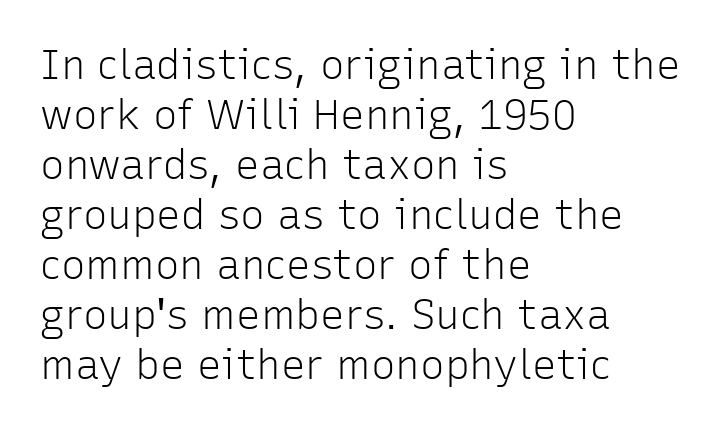
On a weight scale, this lands at 450 or below. A typesetter would call this proportional, since set widths differ per character. The letters stand straight up with perfectly vertical stems. Nothing unusual about the tracking: characters are spaced as the font intends. This rendering employs a face without finishing strokes, i.e., a sans-serif.
